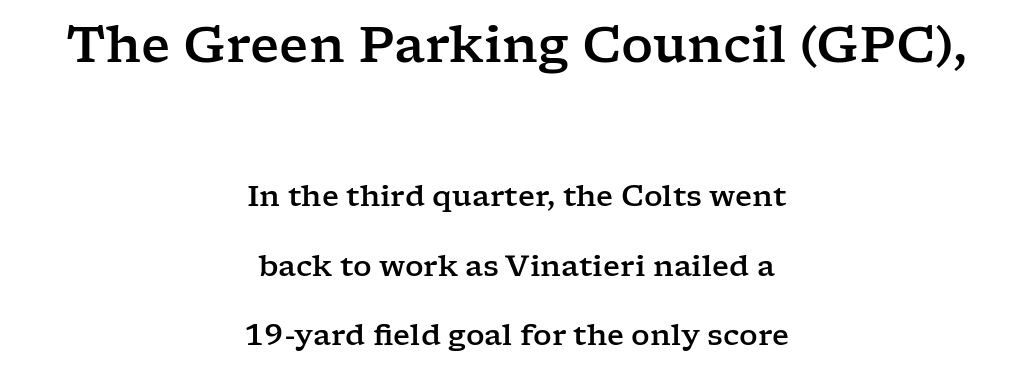
The image shows 50 px wide serif type, upright; set centered, loose line spacing (2.4x), normal letter spacing, not underlined; the first (top) block is 1.72x larger; low stroke contrast and a medium x-height.
